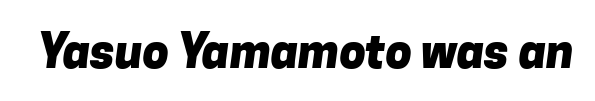
Q: Is the text bold? A: Yes.
Q: Is the typeface a serif or a sans-serif typeface? A: Sans-serif.
Q: Is the text underlined? A: No.
Q: Is the spacing between letters normal or unusually wide? A: Normal.
Q: Width (condensed, normal, or wide)? A: Normal.
Q: Stroke contrast? A: Low.
Q: x-height? A: Medium.
Q: Monospaced? A: No.
